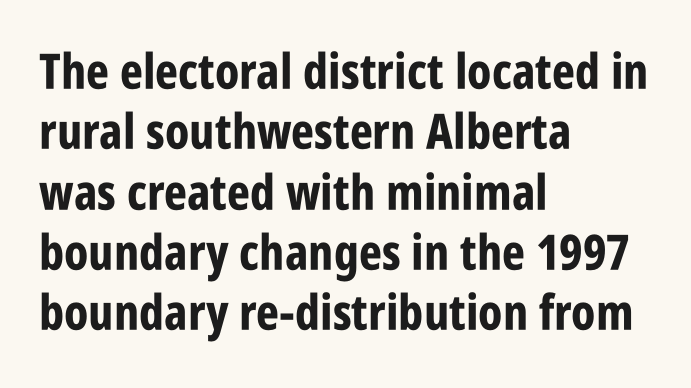
Q: Is the text bold? A: Yes.
Q: Is the text italic (slanted)? A: No, it is upright.
Q: Is the typeface a serif or a sans-serif typeface? A: Sans-serif.
Q: Is the text underlined? A: No.
Q: How is the paragraph aligned? A: Left-aligned.
Q: Is the spacing between letters normal or unusually wide? A: Normal.
Q: Width (condensed, normal, or wide)? A: Condensed.
Q: Stroke contrast? A: Low.
Q: x-height? A: Large.
Q: Monospaced? A: No.
